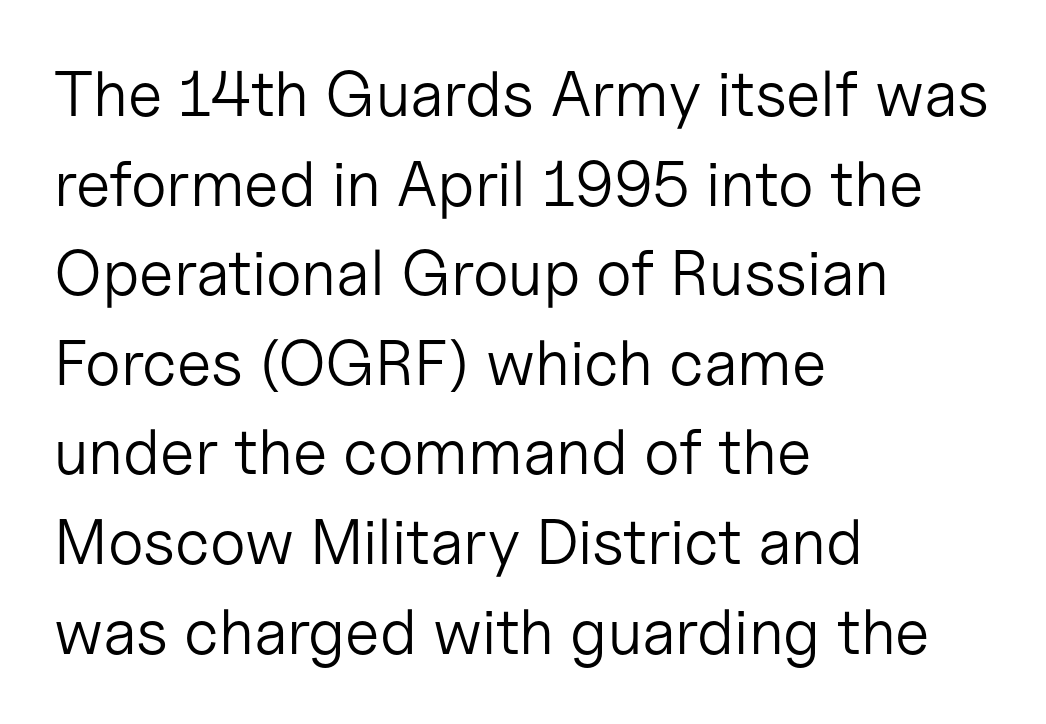
{"serif": "no", "italic": "no", "bold": "no", "weight": "light", "width": "normal", "stroke_contrast": "low", "x_height": "medium", "monospaced": "no", "underline": "no", "align": "left", "line_spacing": "normal", "line_spacing_ratio": 1.4, "letter_spacing": "normal", "letter_spacing_em": 0.0, "glyph_px": 64}
